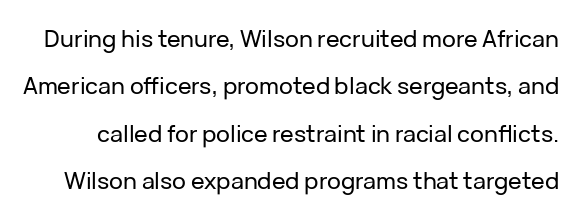
{"italic": "no", "underline": "no", "line_spacing": "loose", "line_spacing_ratio": 2.06, "letter_spacing": "normal", "letter_spacing_em": 0.0, "glyph_px": 23}
